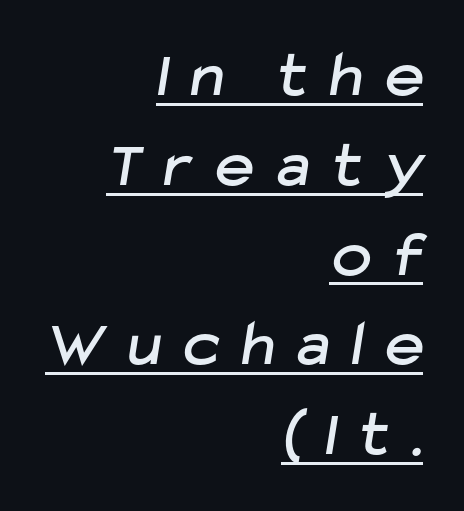
Is this a fixed-width face? No — the glyphs have proportional, varying widths. Is the block centered? No — it sits flush against the right margin. The tracking jumps out immediately: characters are airy and widely separated. Every word sits above its own underline. A typesetter would label this face a sans. Baseline-to-baseline distance is the conventional proportion of letter height.
